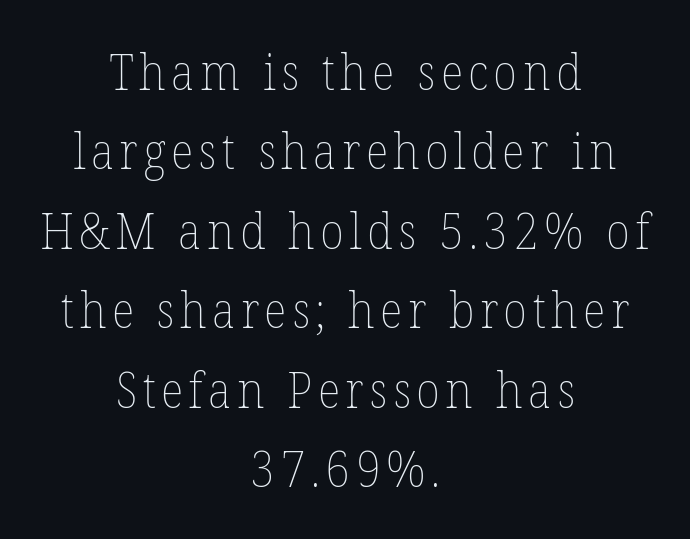
Q: Is the text bold? A: No.
Q: Is the text italic (slanted)? A: No, it is upright.
Q: Is the text underlined? A: No.
Q: How is the paragraph aligned? A: Centered.
Q: Is the spacing between lines tight, normal or loose? A: Normal.
Q: Width (condensed, normal, or wide)? A: Normal.
Q: Stroke contrast? A: Low.
Q: x-height? A: Medium.
Q: Monospaced? A: No.
